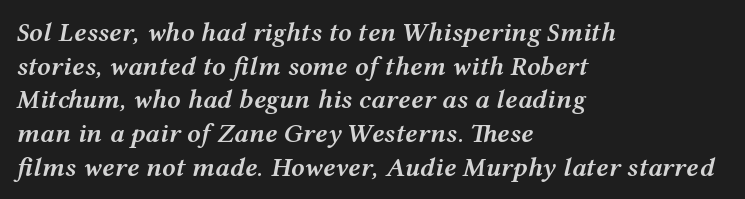
The image shows 27 px text type, italic (leaning right); set left-aligned, normal line spacing (1.25x), normal letter spacing, not underlined.
